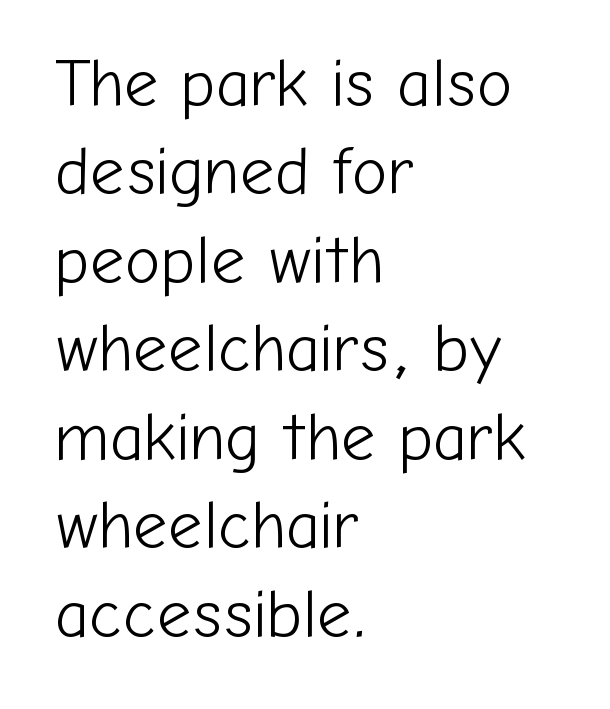
Q: Is the text bold? A: No.
Q: Is the text italic (slanted)? A: No, it is upright.
Q: Is the typeface a serif or a sans-serif typeface? A: Sans-serif.
Q: Is the text underlined? A: No.
Q: How is the paragraph aligned? A: Left-aligned.
Q: Is the spacing between letters normal or unusually wide? A: Normal.
Q: Is the spacing between lines tight, normal or loose? A: Normal.
Q: Width (condensed, normal, or wide)? A: Normal.
Q: Stroke contrast? A: Low.
Q: x-height? A: Medium.
Q: Monospaced? A: No.
